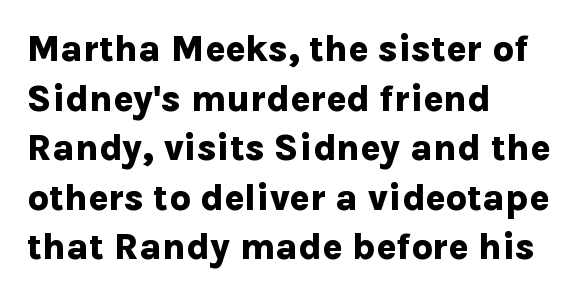
A normal amount of white space separates one row of letters from the next. The strip under each line holds only bare page. The lettering stays uniformly vertical, giving the passage a roman look. A typesetter would call this zero additional tracking. A typesetter would call this proportional, since set widths differ per character.
